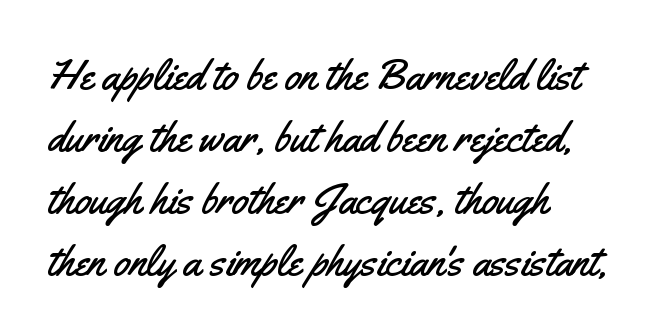
In terms of letterspacing, this is plain default setting. The text block is weighted toward the left margin, trailing off unevenly rightward. Are there feet on the stems? There aren't — it's a sans. This sample has the flowing, uneven cadence of proportional lettering. Underlining? Definitely not there.
